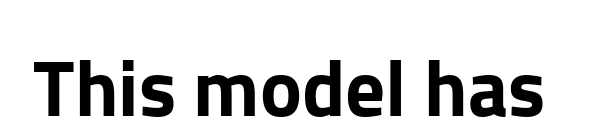
Q: Is the text italic (slanted)? A: No, it is upright.
Q: Is the typeface a serif or a sans-serif typeface? A: Sans-serif.
Q: Is the text underlined? A: Yes.
Q: Is the spacing between letters normal or unusually wide? A: Normal.
Q: Width (condensed, normal, or wide)? A: Normal.
Q: Stroke contrast? A: Low.
Q: x-height? A: Medium.
Q: Monospaced? A: No.
